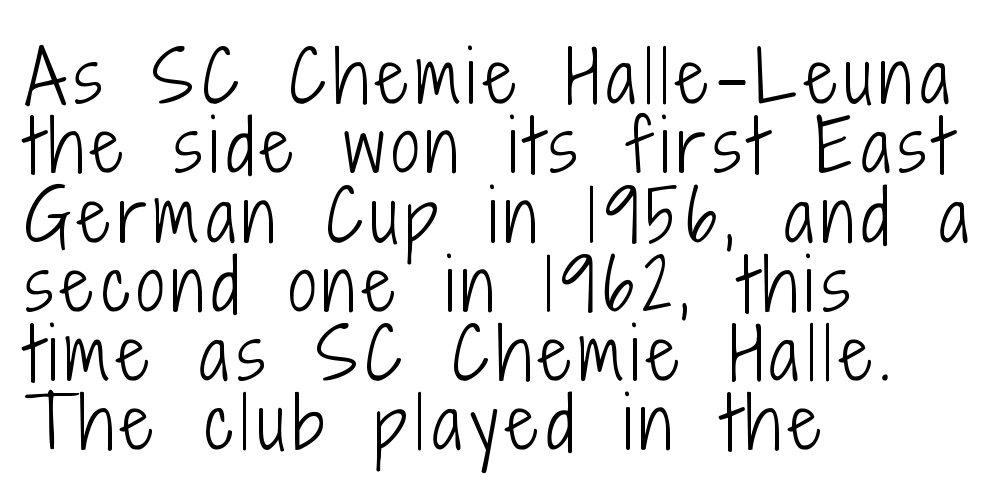
Q: Is the text bold? A: No.
Q: Is the text italic (slanted)? A: No, it is upright.
Q: Is the typeface a serif or a sans-serif typeface? A: Sans-serif.
Q: Is the text underlined? A: No.
Q: How is the paragraph aligned? A: Left-aligned.
Q: Is the spacing between lines tight, normal or loose? A: Tight.
Q: Width (condensed, normal, or wide)? A: Condensed.
Q: Stroke contrast? A: Low.
Q: x-height? A: Medium.
Q: Monospaced? A: No.
